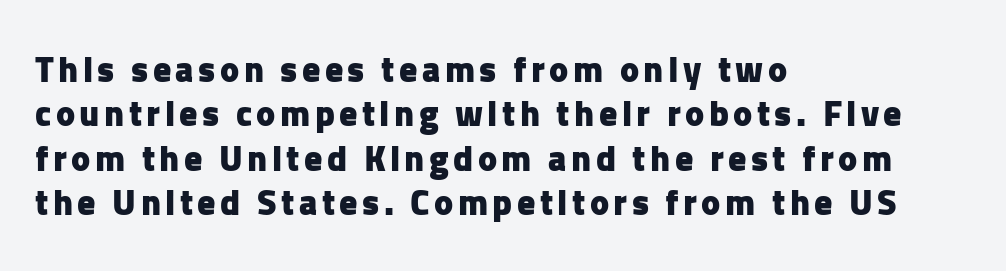
The image shows 36 px heavy sans-serif type, upright; set left-aligned, line spacing 1.23x, not underlined; low stroke contrast and a medium x-height.
